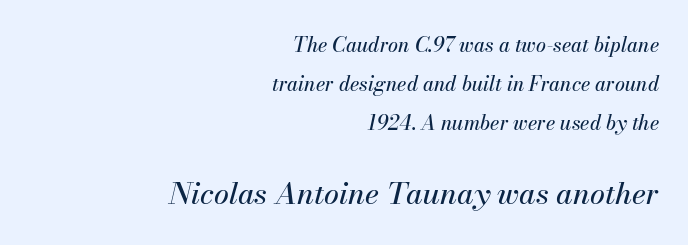
Honestly, there is no underline to notice here at all. Notice the wide empty band between every row — that's loose leading. The lettering tilts uniformly, giving the passage an italic look. If you squint, the bottom block still reads clearly — it's the larger of the two. This sample has the flowing, uneven cadence of proportional lettering. This sample uses plain, unmodified letter spacing.
